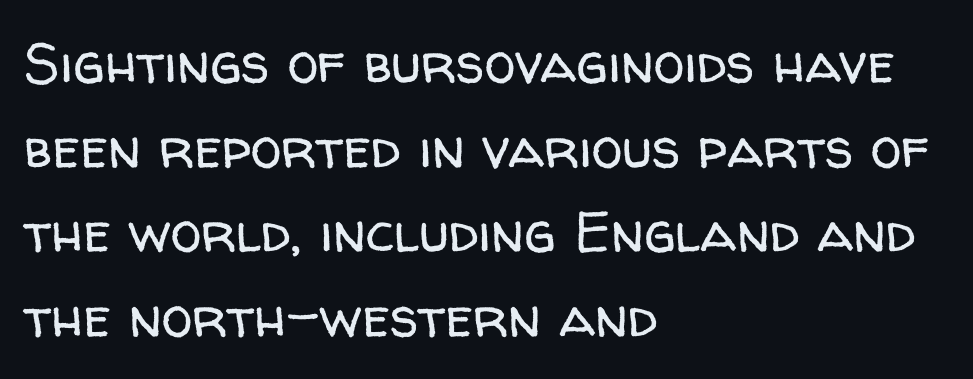
Q: Is the text bold? A: No.
Q: Is the text italic (slanted)? A: No, it is upright.
Q: Is the typeface a serif or a sans-serif typeface? A: Sans-serif.
Q: Is the text underlined? A: No.
Q: How is the paragraph aligned? A: Left-aligned.
Q: Is the spacing between letters normal or unusually wide? A: Normal.
Q: Is the spacing between lines tight, normal or loose? A: Normal.
Q: Width (condensed, normal, or wide)? A: Normal.
Q: Stroke contrast? A: Low.
Q: x-height? A: Medium.
Q: Monospaced? A: No.
